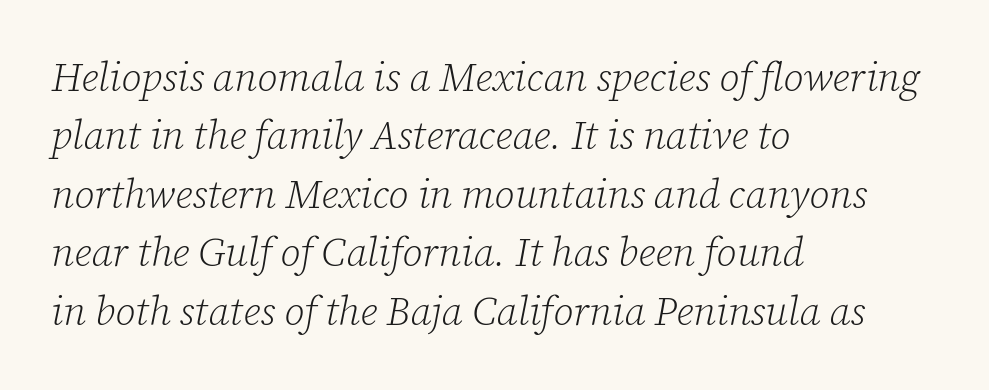
The image shows 40 px light serif type, italic (leaning right); set left-aligned, normal line spacing (1.46x), normal letter spacing, not underlined; low stroke contrast and a medium x-height.
